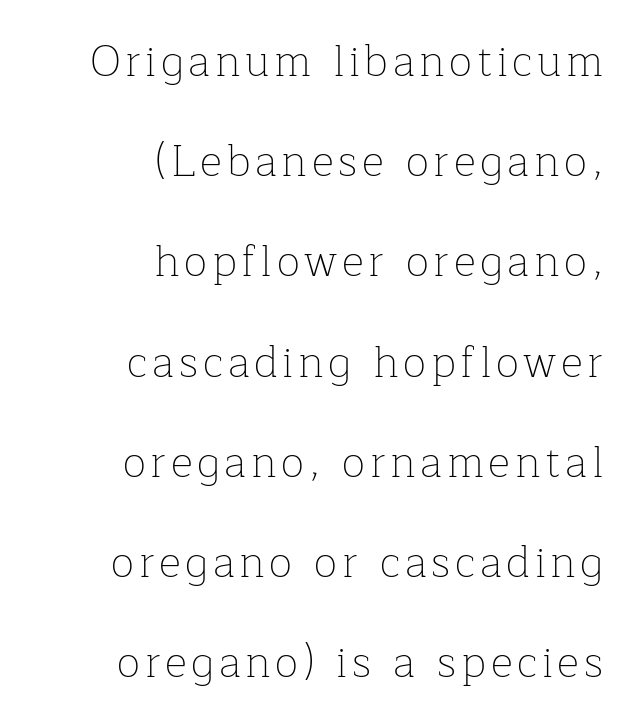
The space directly below the letters is spotless. Check where the strokes stop: tiny serifs finish them off. When letters stand straight like this, we call the style roman or upright. Layout note: lines flush right. A typesetter would call this leading open, well beyond the default.
